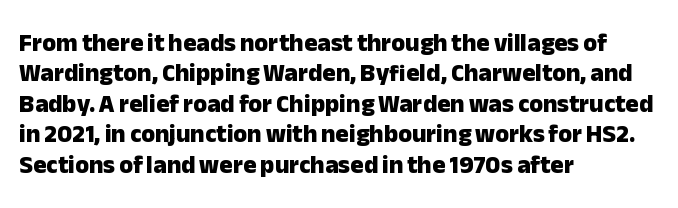
Q: Is the text bold? A: Yes.
Q: Is the text italic (slanted)? A: No, it is upright.
Q: Is the text underlined? A: No.
Q: How is the paragraph aligned? A: Left-aligned.
Q: Is the spacing between letters normal or unusually wide? A: Normal.
